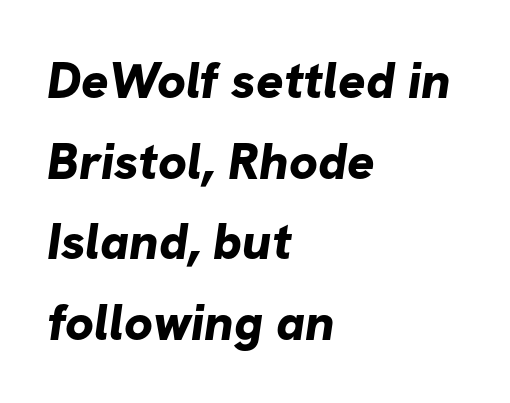
Do the characters align in a grid? No, the font is proportional. Nobody drew a line under any word here. Letter spacing: default. The text block is weighted toward the left margin, trailing off unevenly rightward.
